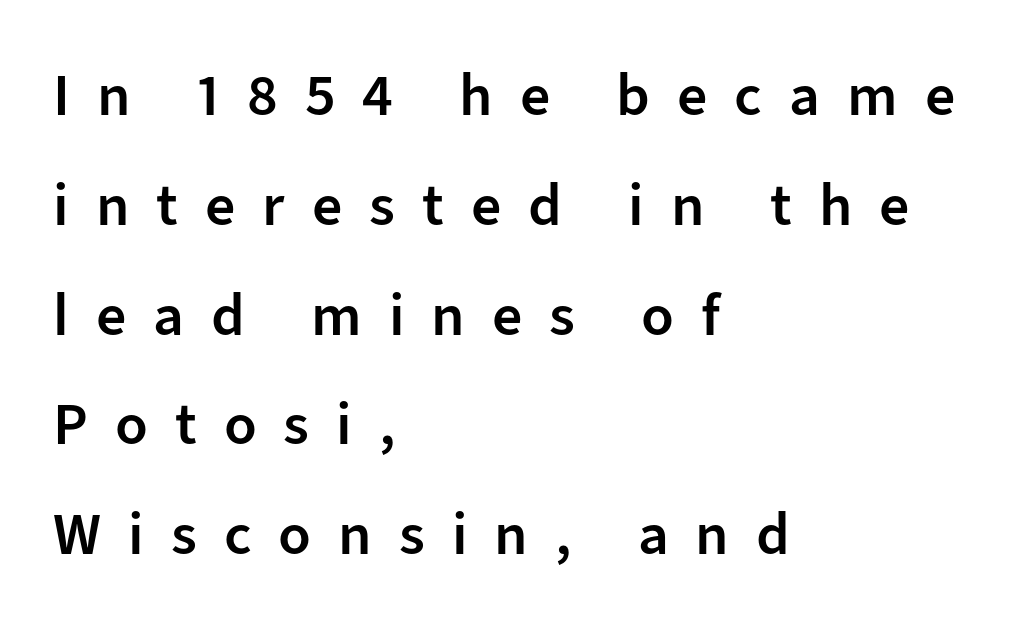
Q: Is the text bold? A: Semi-bold.
Q: Is the text italic (slanted)? A: No, it is upright.
Q: Is the typeface a serif or a sans-serif typeface? A: Sans-serif.
Q: Is the text underlined? A: No.
Q: How is the paragraph aligned? A: Left-aligned.
Q: Is the spacing between letters normal or unusually wide? A: Unusually wide.
Q: Width (condensed, normal, or wide)? A: Normal.
Q: Stroke contrast? A: Low.
Q: x-height? A: Medium.
Q: Monospaced? A: No.
